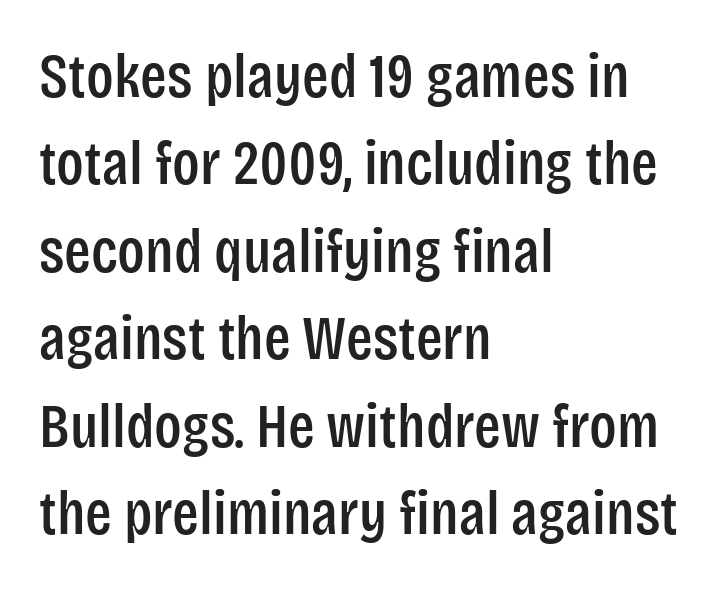
{"serif": "no", "italic": "no", "width": "condensed", "stroke_contrast": "low", "x_height": "large", "monospaced": "no", "underline": "no", "align": "left", "line_spacing": "normal", "line_spacing_ratio": 1.41, "letter_spacing": "normal", "letter_spacing_em": 0.0, "glyph_px": 62}
